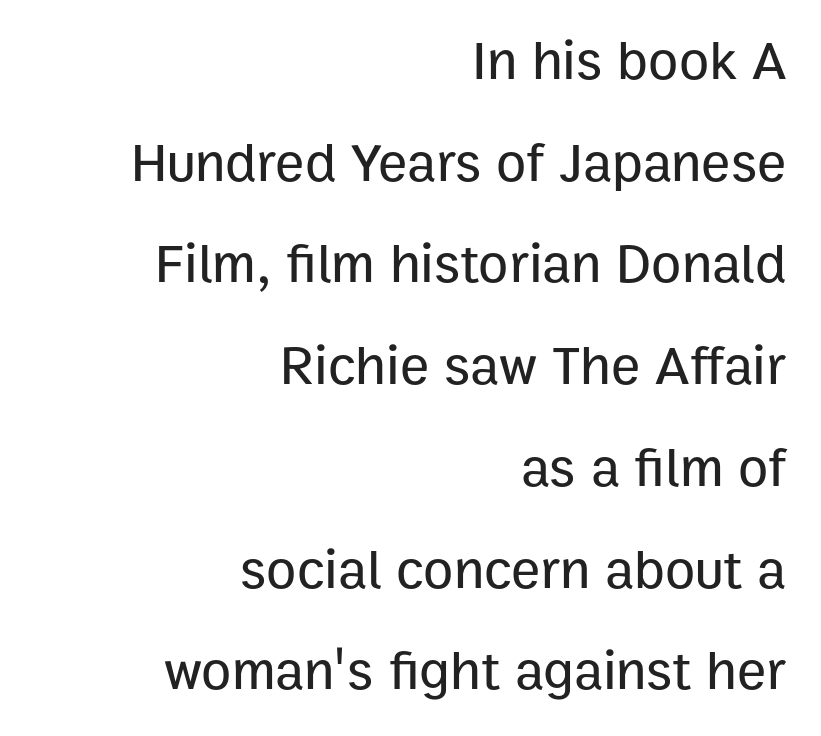
Nope, no serifs anywhere on these letters. Letters rest on an invisible, unmarked baseline. These lines are rendered in a variable-pitch font. Default kerning and tracking; the words read as compact shapes. Each line ends at the same right margin while the left side varies.
